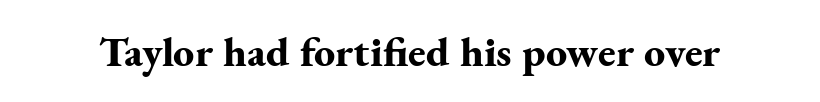
{"serif": "yes", "italic": "no", "bold": "yes", "weight": "bold", "width": "normal", "stroke_contrast": "medium", "x_height": "small", "monospaced": "no", "underline": "no", "letter_spacing": "normal", "letter_spacing_em": 0.0, "glyph_px": 42}
